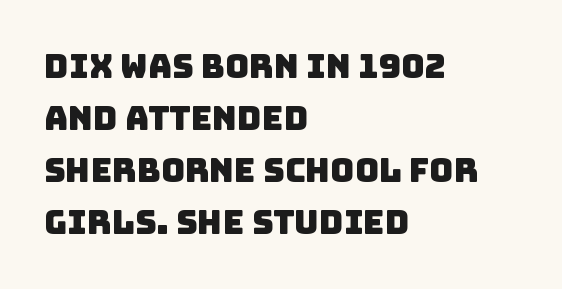
{"serif": "no", "width": "normal", "stroke_contrast": "low", "x_height": "large", "monospaced": "no", "underline": "no", "align": "left", "line_spacing": "normal", "line_spacing_ratio": 1.58, "letter_spacing": "normal", "letter_spacing_em": 0.0, "glyph_px": 33}
